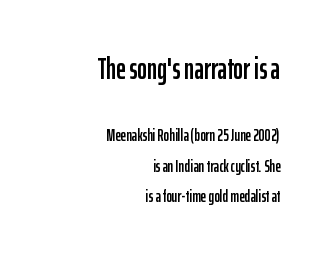
The image shows 30 px condensed sans-serif type, upright; set right-aligned, line spacing 1.78x, normal letter spacing, not underlined; the first (top) block is 1.76x larger; low stroke contrast and a medium x-height.
